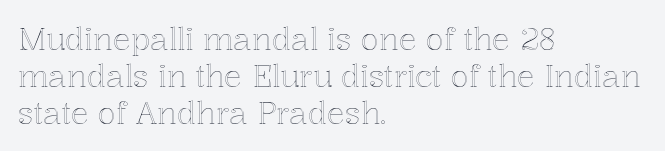
The image shows 30 px text type, upright; set left-aligned, line spacing 1.23x, normal letter spacing, not underlined; a medium x-height.
